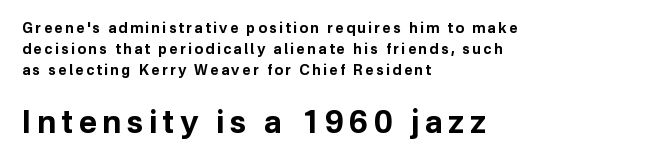
{"serif": "no", "italic": "no", "bold": "yes", "weight": "bold", "width": "normal", "stroke_contrast": "low", "x_height": "medium", "monospaced": "no", "underline": "no", "align": "left", "line_spacing": "normal", "line_spacing_ratio": 1.49, "larger_block": "second", "size_ratio": 2.21, "glyph_px": 31}
